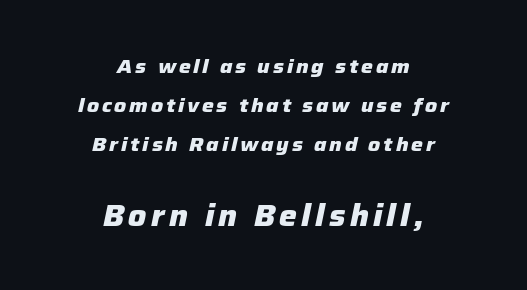
The passage shown leans; its letterforms are oblique. Horizontal bands of white between lines are thick stripes. Note: smaller setting up top, larger setting below. Every row of glyphs is offset so its center matches the block's center.
